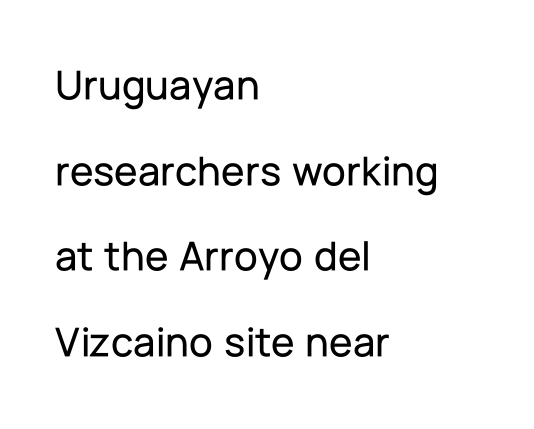
The image shows 43 px sans-serif type, upright; set left-aligned, loose line spacing (1.99x), normal letter spacing, not underlined; low stroke contrast and a medium x-height.
